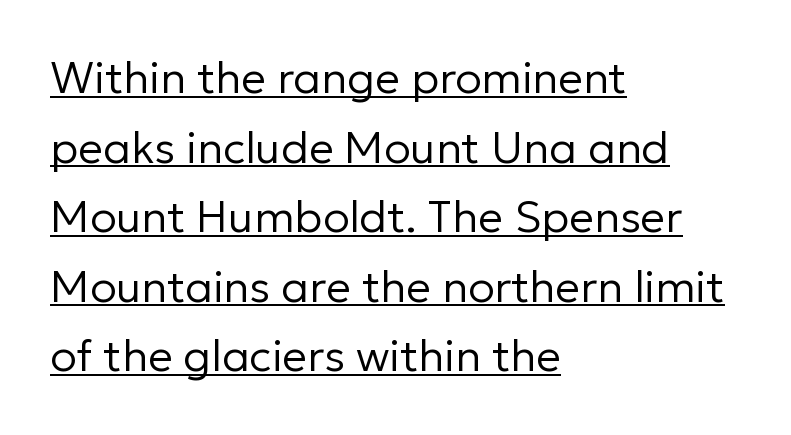
{"serif": "no", "italic": "no", "bold": "no", "weight": "regular", "width": "normal", "stroke_contrast": "low", "x_height": "medium", "monospaced": "no", "underline": "yes", "align": "left", "line_spacing": "normal", "line_spacing_ratio": 1.58, "letter_spacing": "normal", "letter_spacing_em": 0.0, "glyph_px": 44}
